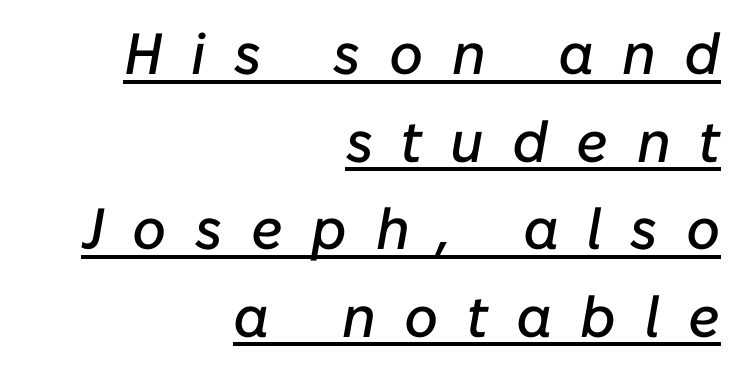
The designer left line spacing at the default. A typesetter would call this proportional, since set widths differ per character. Horizontally, the lines are justified to the trailing edge only. When letters slant like this, we call the style italic. Loose tracking; the words dissolve into strings of separated letters.
